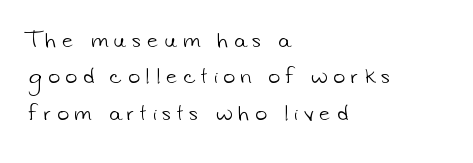
The gap between lines stays unmarked. The passage shown has open, widely tracked lettering throughout. A light-to-regular cut is what we see here. Alignment: flush left.
